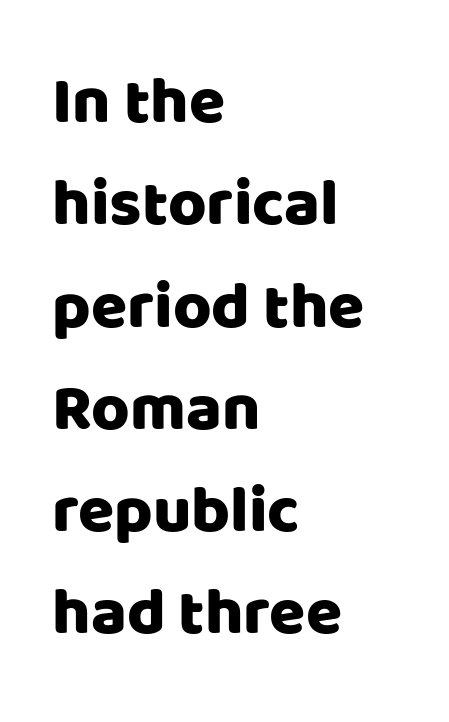
Line spacing here is normal. The paragraph has a hard left edge and a soft right edge. The passage shown is not underscored anywhere. Compared with typical body copy, the letter spacing here is the same. Serif or sans? Sans — the stroke terminals are bare. The font's upright variant was chosen for this text.
